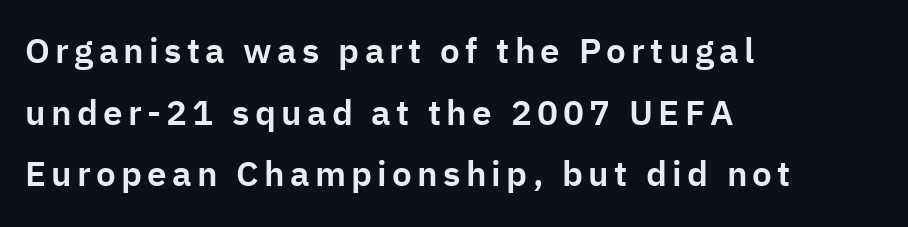
{"serif": "no", "italic": "no", "width": "normal", "stroke_contrast": "low", "x_height": "medium", "monospaced": "no", "underline": "no", "align": "left", "line_spacing_ratio": 1.76, "glyph_px": 35}
